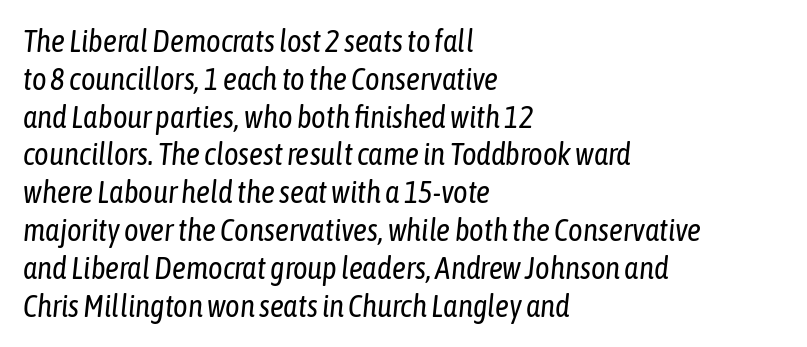
{"italic": "yes", "lean": "right", "slant_degrees": 6, "bold": "no", "weight": "regular", "width": "condensed", "stroke_contrast": "low", "x_height": "medium", "monospaced": "no", "underline": "no", "align": "left", "line_spacing_ratio": 1.22, "letter_spacing": "normal", "letter_spacing_em": 0.0, "glyph_px": 31}
